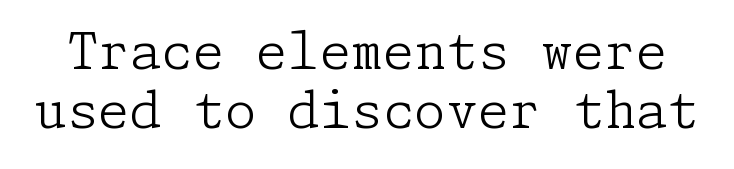
Observe the serifs anchoring each vertical stroke in this sample. These lines huddle together more closely than default settings would place them. What stands out about the letter spacing? Nothing — it is the standard amount. The strip under each line holds only bare page.
